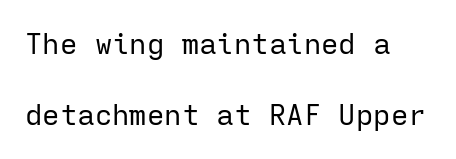
Nope, not italic — everything's standing straight. Compared with a typical body face, this is equally light or lighter still. Quick note: interline space is abundant. Does extra space separate the letters? No, they use regular spacing. Regarding serifs, this sample does without them.
